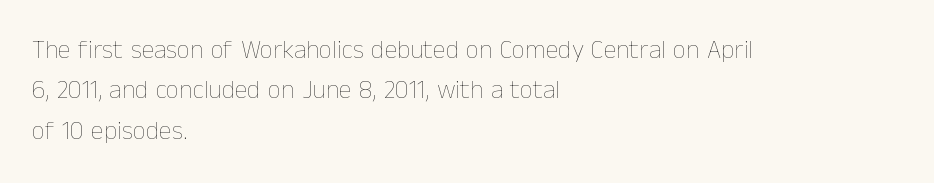
Q: Is the text bold? A: No.
Q: Is the text italic (slanted)? A: No, it is upright.
Q: Is the text underlined? A: No.
Q: How is the paragraph aligned? A: Left-aligned.
Q: Is the spacing between letters normal or unusually wide? A: Normal.
Q: Is the spacing between lines tight, normal or loose? A: Normal.
